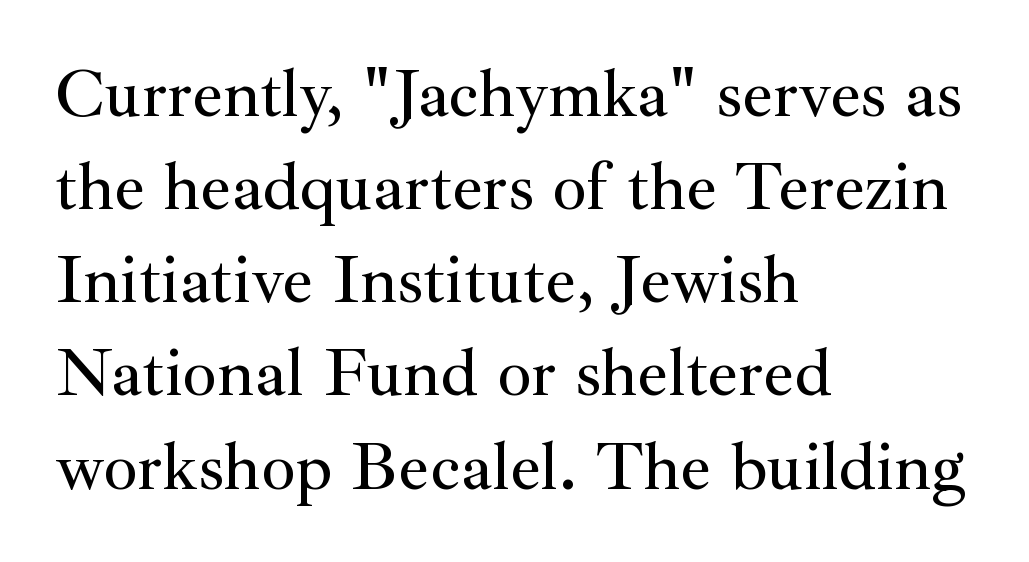
The image shows 68 px serif type, upright; set left-aligned, normal line spacing (1.37x), normal letter spacing, not underlined; medium stroke contrast and a small x-height.
